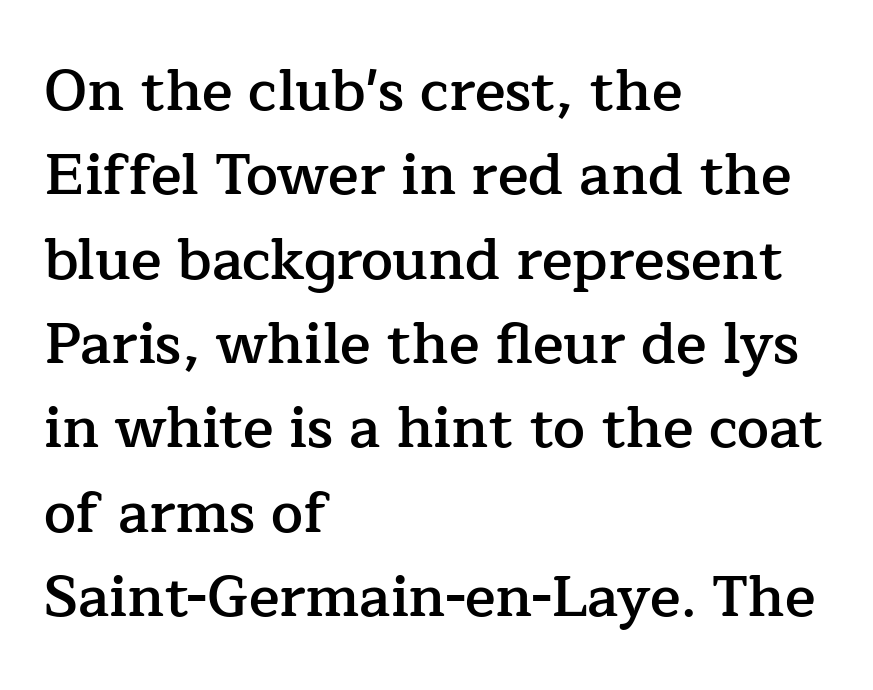
Q: Is the text bold? A: Semi-bold.
Q: Is the text italic (slanted)? A: No, it is upright.
Q: Is the typeface a serif or a sans-serif typeface? A: Serif.
Q: Is the text underlined? A: No.
Q: How is the paragraph aligned? A: Left-aligned.
Q: Is the spacing between letters normal or unusually wide? A: Normal.
Q: Is the spacing between lines tight, normal or loose? A: Normal.
Q: Width (condensed, normal, or wide)? A: Normal.
Q: Stroke contrast? A: Low.
Q: x-height? A: Medium.
Q: Monospaced? A: No.
